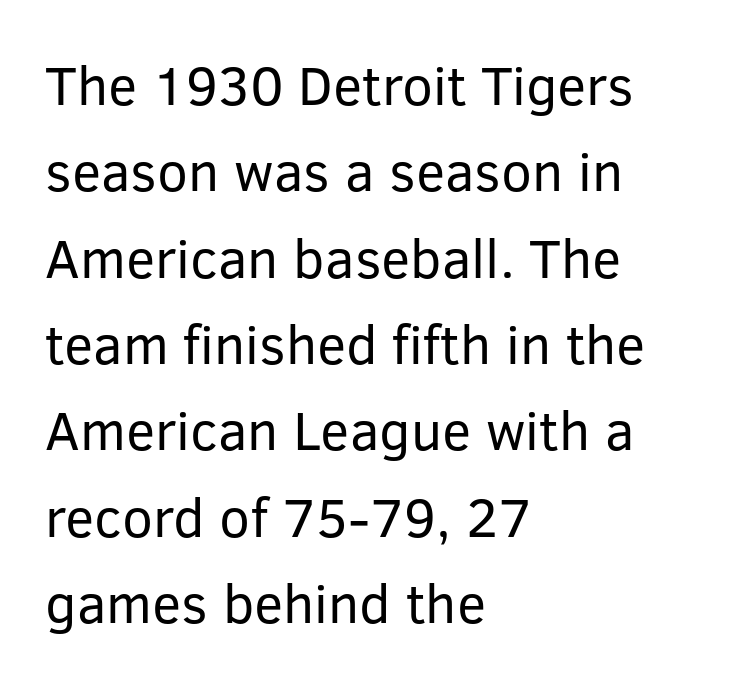
The image shows 55 px regular-weight sans-serif type, upright; set left-aligned, normal line spacing (1.57x), normal letter spacing, not underlined; low stroke contrast and a medium x-height.
